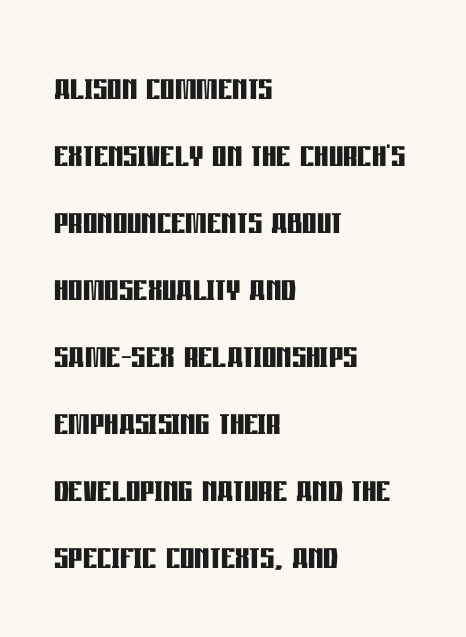
{"serif": "no", "italic": "no", "bold": "yes", "weight": "semibold", "width": "condensed", "stroke_contrast": "low", "x_height": "large", "monospaced": "no", "underline": "no", "align": "left", "line_spacing": "normal", "line_spacing_ratio": 1.49, "letter_spacing": "normal", "letter_spacing_em": 0.0, "glyph_px": 45}
